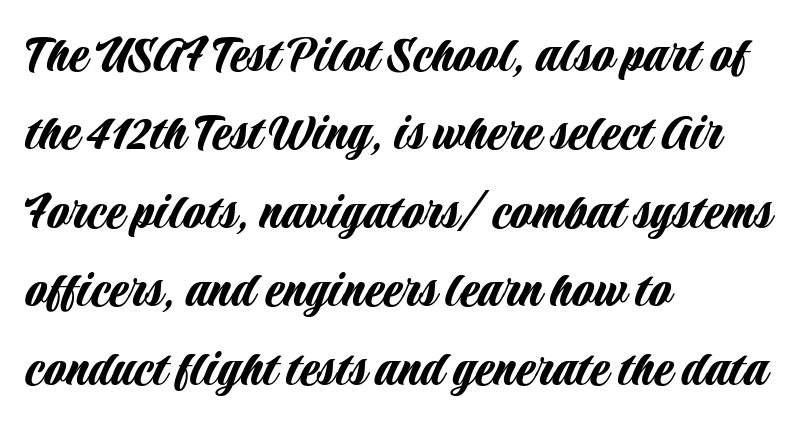
The image shows 56 px condensed sans-serif type; set left-aligned, normal line spacing (1.4x), normal letter spacing, not underlined; low stroke contrast and a large x-height.
